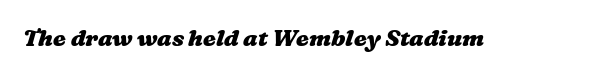
Compared with typical body copy, the letter spacing here is the same. A bare baseline throughout the passage. Chunky letters — that's bold for sure.
